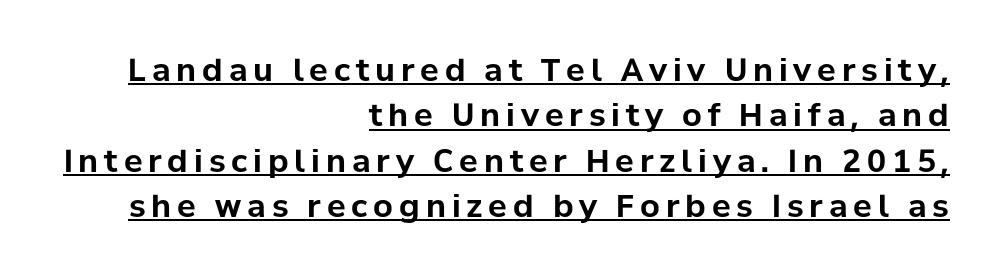
Q: Is the text bold? A: Yes.
Q: Is the text italic (slanted)? A: No, it is upright.
Q: Is the typeface a serif or a sans-serif typeface? A: Sans-serif.
Q: Is the text underlined? A: Yes.
Q: How is the paragraph aligned? A: Right-aligned.
Q: Is the spacing between lines tight, normal or loose? A: Normal.
Q: Width (condensed, normal, or wide)? A: Normal.
Q: Stroke contrast? A: Low.
Q: x-height? A: Medium.
Q: Monospaced? A: No.
